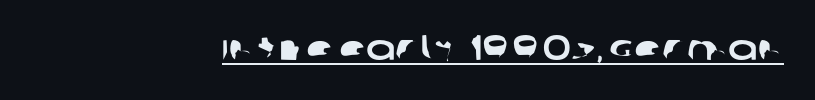
The letterforms sit shoulder to shoulder at normal distance. In designer terms, the underline attribute is active on this setting. Do the characters align in a grid? No, the font is proportional. Reading down the block, your eye finds every line finishing at a fixed right position. I'd call this a sans setting — the letters go barefoot.
